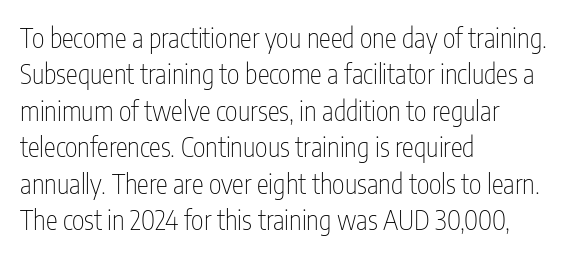
{"italic": "no", "bold": "no", "underline": "no", "align": "left", "line_spacing": "normal", "line_spacing_ratio": 1.35, "letter_spacing": "normal", "letter_spacing_em": 0.0, "glyph_px": 27}
